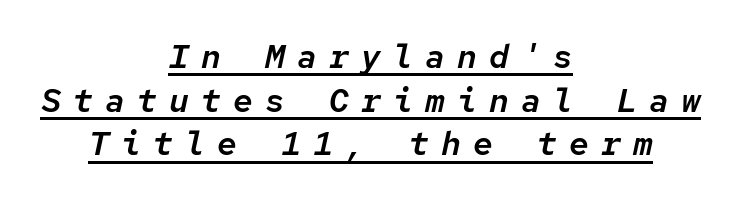
The image shows 33 px text type, italic (leaning right), monospaced; set centered, normal line spacing (1.32x), unusually wide letter spacing (+0.37 em), underlined; low stroke contrast and a medium x-height.
